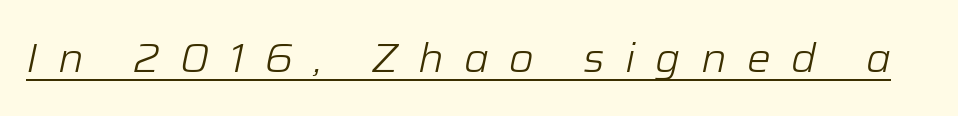
{"italic": "yes", "lean": "right", "slant_degrees": 12, "bold": "no", "weight": "light", "width": "normal", "stroke_contrast": "low", "x_height": "medium", "monospaced": "no", "underline": "yes", "letter_spacing": "wide", "letter_spacing_em": 0.5, "glyph_px": 40}
